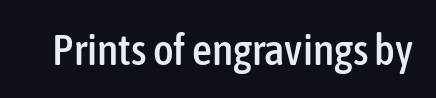
The font's upright variant was chosen for this text. The passage shown has conventional tracking throughout. The space beneath each line is pristine and unruled. Typographically, this falls in the sans-serif category. The passage shown is typed in a proportional face where columns would drift.
